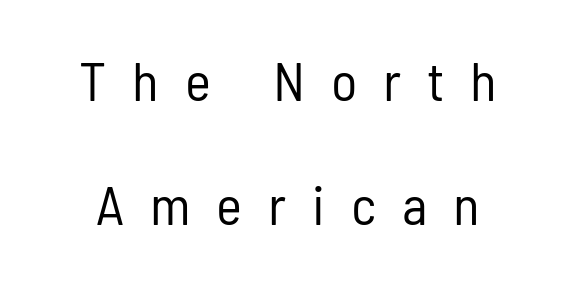
Q: Is the text bold? A: No.
Q: Is the text italic (slanted)? A: No, it is upright.
Q: Is the typeface a serif or a sans-serif typeface? A: Sans-serif.
Q: Is the text underlined? A: No.
Q: Is the spacing between letters normal or unusually wide? A: Unusually wide.
Q: Is the spacing between lines tight, normal or loose? A: Loose.
Q: Width (condensed, normal, or wide)? A: Condensed.
Q: Stroke contrast? A: Low.
Q: x-height? A: Medium.
Q: Monospaced? A: No.
